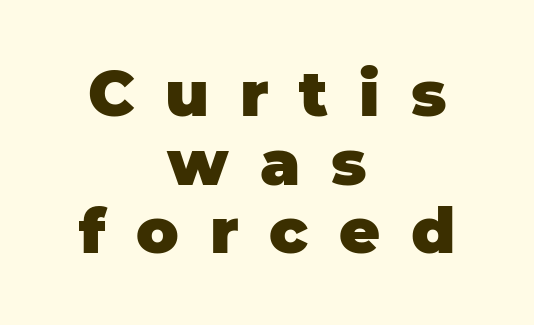
Q: Is the text bold? A: Yes.
Q: Is the text italic (slanted)? A: No, it is upright.
Q: Is the typeface a serif or a sans-serif typeface? A: Sans-serif.
Q: Is the text underlined? A: No.
Q: How is the paragraph aligned? A: Centered.
Q: Is the spacing between letters normal or unusually wide? A: Unusually wide.
Q: Is the spacing between lines tight, normal or loose? A: Tight.
Q: Width (condensed, normal, or wide)? A: Normal.
Q: Stroke contrast? A: Low.
Q: x-height? A: Large.
Q: Monospaced? A: No.
